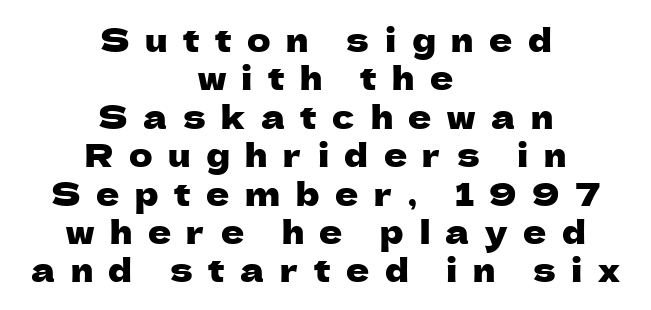
The setting favours the middle, as headings and verse often do. Has an underline been added? It has not. Spacing verdict: proportional, widths tailored to each character. Letterform terminals end flat and unadorned throughout the passage. You can tell it's not italic because the verticals are truly vertical.
